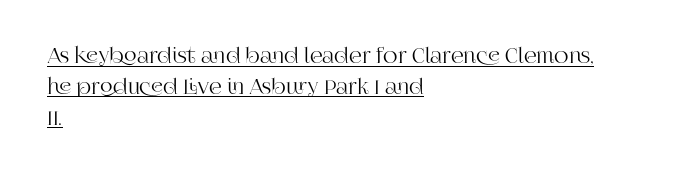
Q: Is the text italic (slanted)? A: No, it is upright.
Q: Is the text underlined? A: Yes.
Q: How is the paragraph aligned? A: Left-aligned.
Q: Is the spacing between letters normal or unusually wide? A: Normal.
Q: Is the spacing between lines tight, normal or loose? A: Normal.
